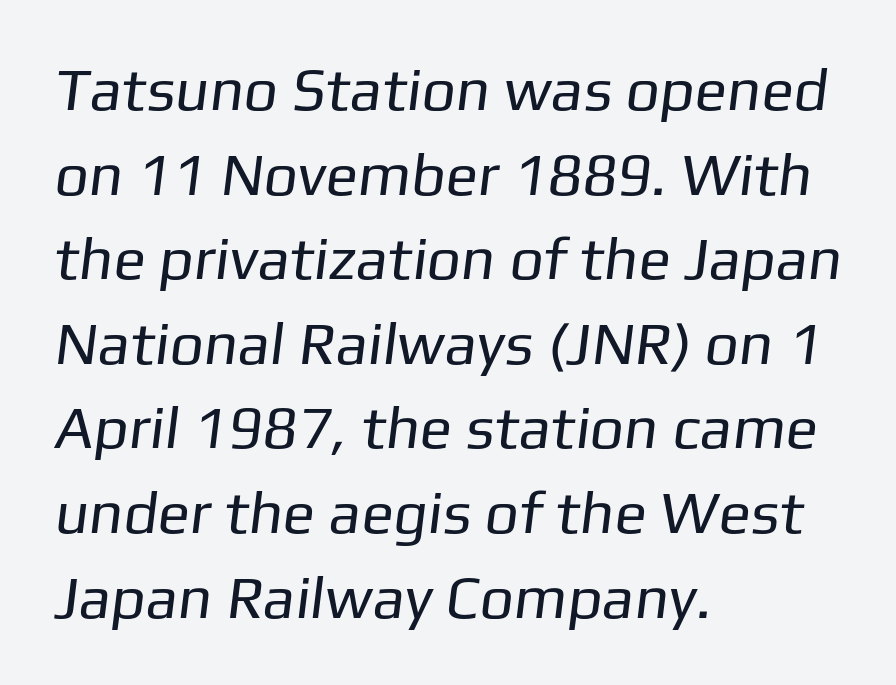
The image shows 60 px regular-weight sans-serif type; set left-aligned, normal line spacing (1.41x), normal letter spacing, not underlined; low stroke contrast and a medium x-height.
